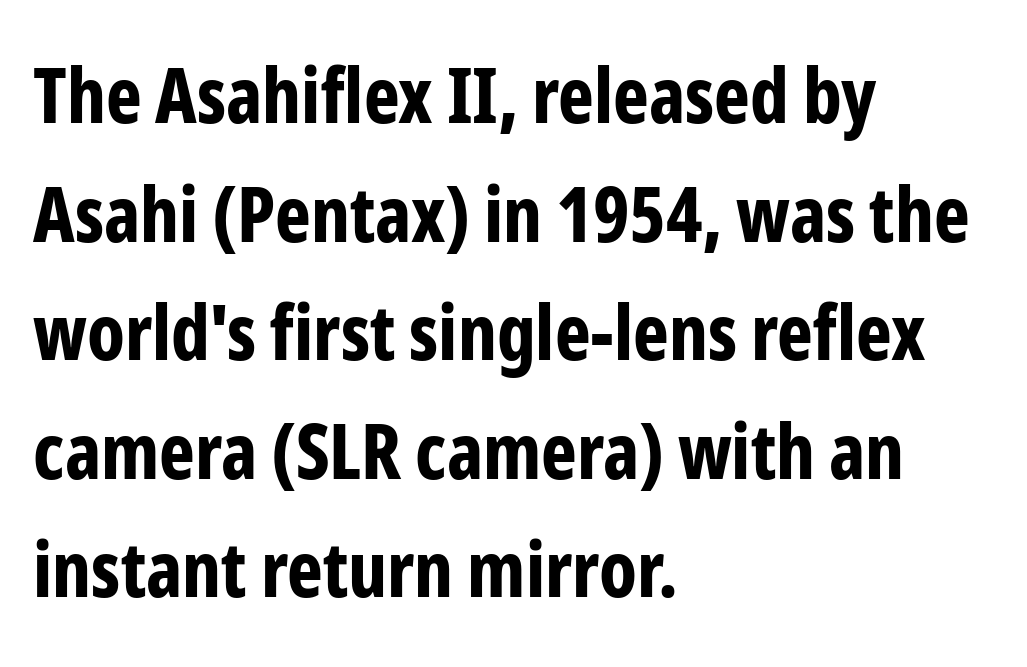
Reading down the column, the eye jumps a familiar distance to each next line. A student would call this left alignment; a typographer would say flush left, rag right. Note the varied advance widths — an 'i' is clearly narrower than an 'm'. The specimen omits any rule beneath the text block's lines.
